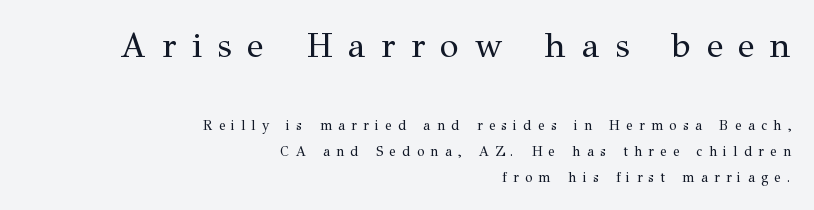
The emphasis by scale lands on block number one, above. The passage shown is not bold in any degree. I'd call this a serif setting — the letters wear small feet. Is there any slant? The stems are plumb. Each row of text sits above clean, open space. The typesetter chose a ragged-left arrangement here.
